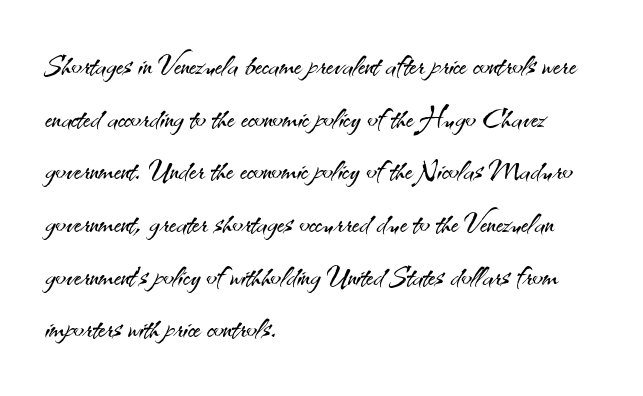
{"serif": "no", "bold": "no", "weight": "light", "width": "normal", "stroke_contrast": "medium", "x_height": "small", "monospaced": "no", "underline": "no", "align": "left", "line_spacing": "normal", "line_spacing_ratio": 1.35, "letter_spacing": "normal", "letter_spacing_em": 0.0, "glyph_px": 39}
